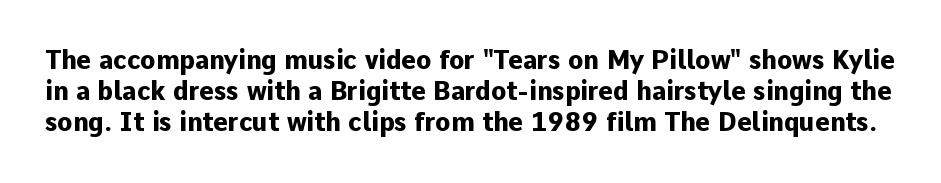
Q: Is the text bold? A: Yes.
Q: Is the text italic (slanted)? A: No, it is upright.
Q: Is the text underlined? A: No.
Q: Is the spacing between letters normal or unusually wide? A: Normal.
